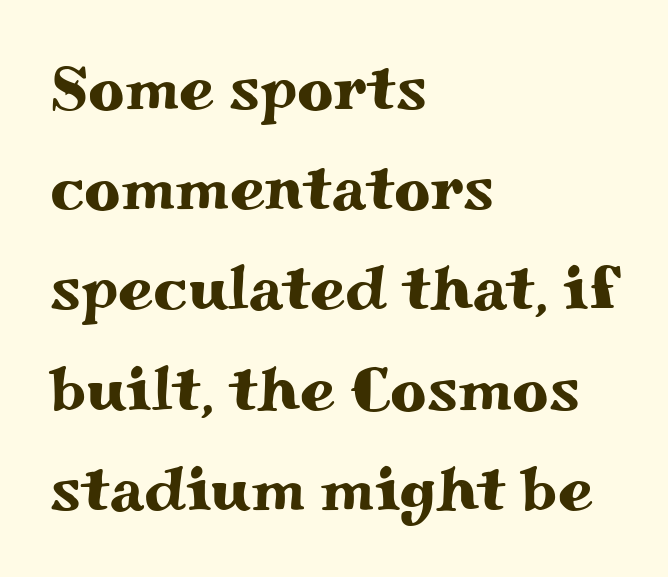
Underline: absent. When letters stand straight like this, we call the style roman or upright. Does the type have serifs? Yes, each stem ends in a small foot. The letters advance in unequal steps, a hallmark of proportional type. Visually the block forms a straight wall on the left and a jagged coastline on the right.
